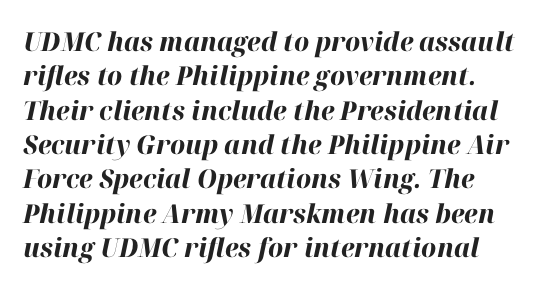
{"italic": "yes", "lean": "right", "slant_degrees": 12, "bold": "yes", "underline": "no", "align": "left", "line_spacing": "normal", "line_spacing_ratio": 1.32, "letter_spacing": "normal", "letter_spacing_em": 0.0, "glyph_px": 26}
